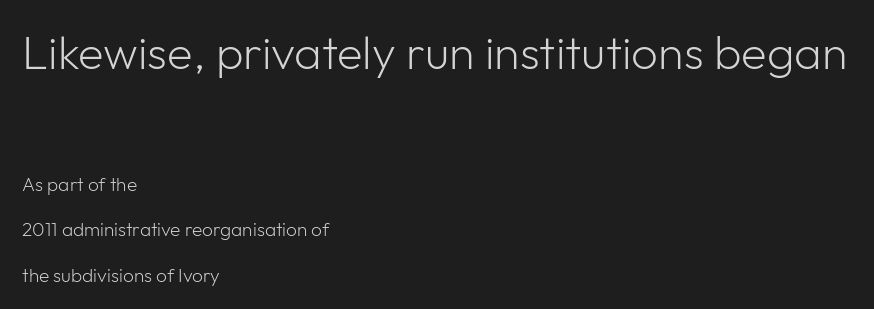
These lines are composed in type without serifs. Plain, unruled lines of type. The lettering holds an erect, upright posture throughout. Proportional: the letters do not fall into vertical columns.
